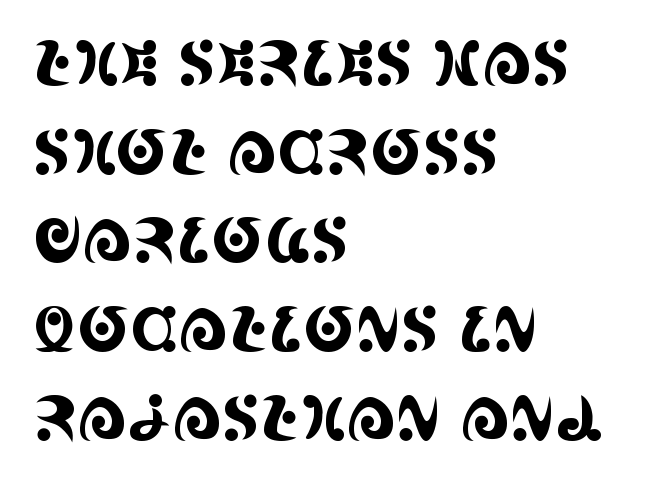
These lines stack with their left ends in a neat column. This is serif lettering, the kind often seen in printed books. This sample uses plain, unmodified letter spacing. In terms of posture, this sample is upright.
